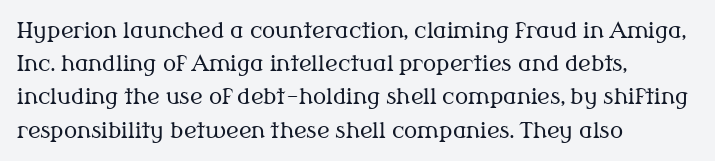
Q: Is the text bold? A: No.
Q: Is the text italic (slanted)? A: No, it is upright.
Q: Is the text underlined? A: No.
Q: How is the paragraph aligned? A: Left-aligned.
Q: Is the spacing between letters normal or unusually wide? A: Normal.
Q: Is the spacing between lines tight, normal or loose? A: Normal.
